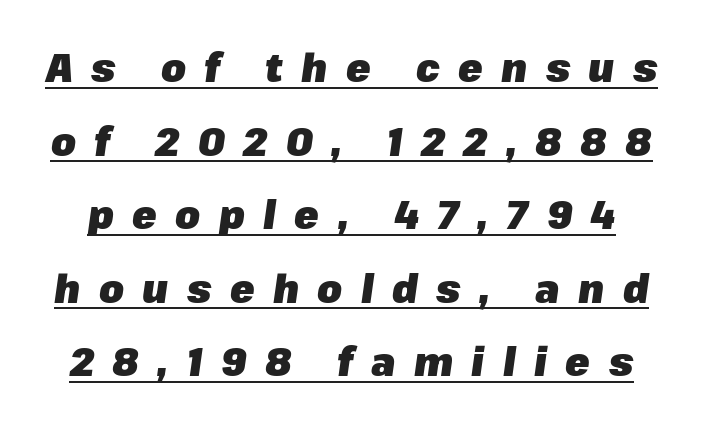
The image shows 40 px heavy type, italic (leaning right); set line spacing 1.84x, unusually wide letter spacing (+0.46 em), underlined; low stroke contrast and a medium x-height.
